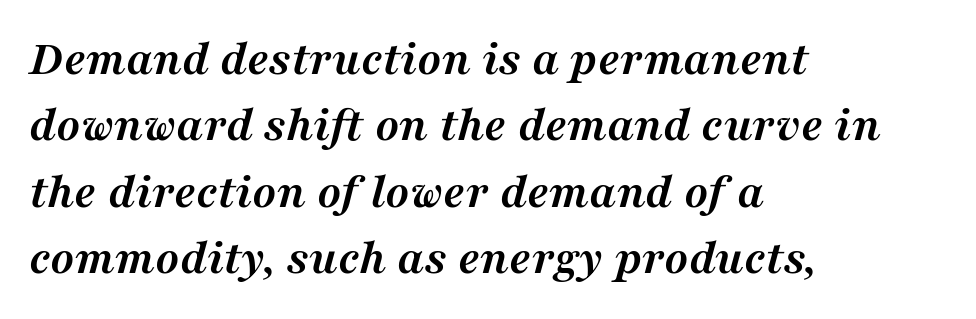
Q: Is the text bold? A: Yes.
Q: Is the text italic (slanted)? A: Yes, it leans right by about 16 degrees.
Q: Is the typeface a serif or a sans-serif typeface? A: Serif.
Q: Is the text underlined? A: No.
Q: How is the paragraph aligned? A: Left-aligned.
Q: Is the spacing between letters normal or unusually wide? A: Normal.
Q: Is the spacing between lines tight, normal or loose? A: Normal.
Q: Width (condensed, normal, or wide)? A: Normal.
Q: Stroke contrast? A: Medium.
Q: x-height? A: Medium.
Q: Monospaced? A: No.
